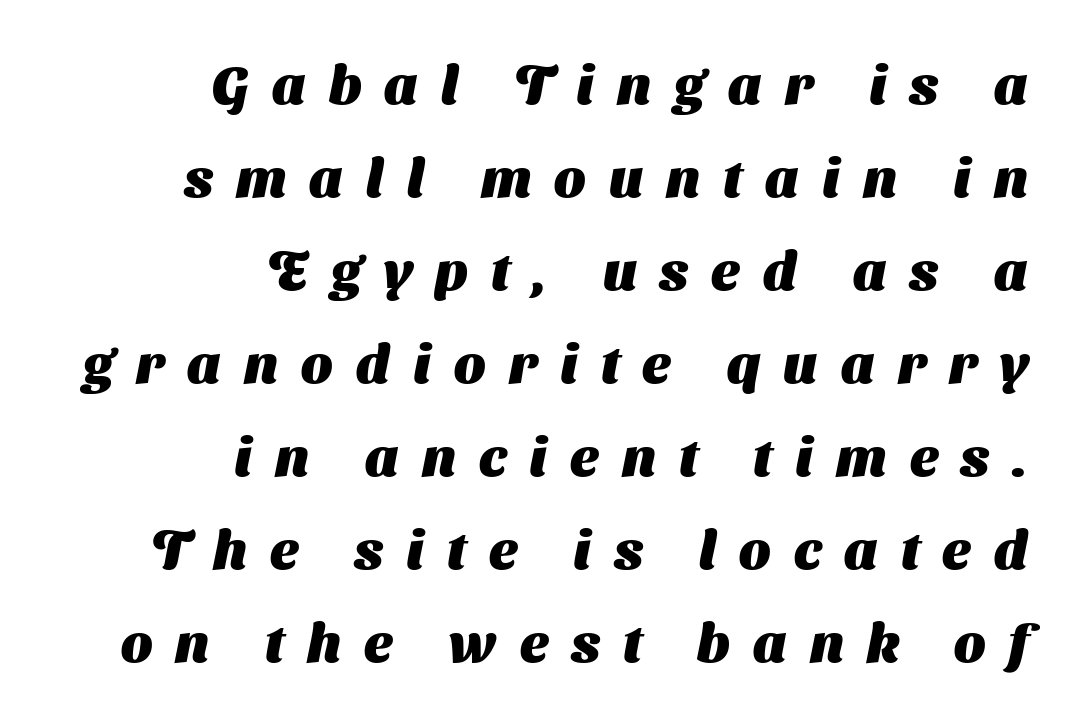
Typesetter's note: full bold, strokes at maximum text heaviness. Summary of vertical rhythm: regular, with standard interline spacing. Grotesque or geometric, the face here clearly has no serifs. Honestly, there is no underline to notice here at all. Character widths vary here, with narrow letters taking less room than wide ones.
